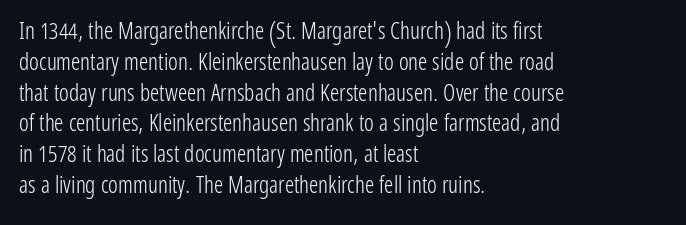
Q: Is the text bold? A: No.
Q: Is the text italic (slanted)? A: No, it is upright.
Q: Is the text underlined? A: No.
Q: How is the paragraph aligned? A: Left-aligned.
Q: Is the spacing between letters normal or unusually wide? A: Normal.
Q: Is the spacing between lines tight, normal or loose? A: Normal.
